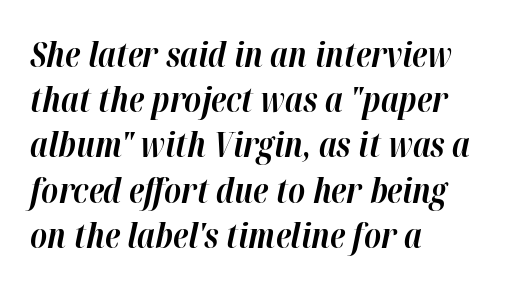
{"italic": "yes", "lean": "right", "slant_degrees": 12, "bold": "yes", "weight": "bold", "width": "normal", "stroke_contrast": "high", "x_height": "medium", "monospaced": "no", "underline": "no", "align": "left", "line_spacing": "normal", "line_spacing_ratio": 1.33, "letter_spacing": "normal", "letter_spacing_em": 0.0, "glyph_px": 34}
